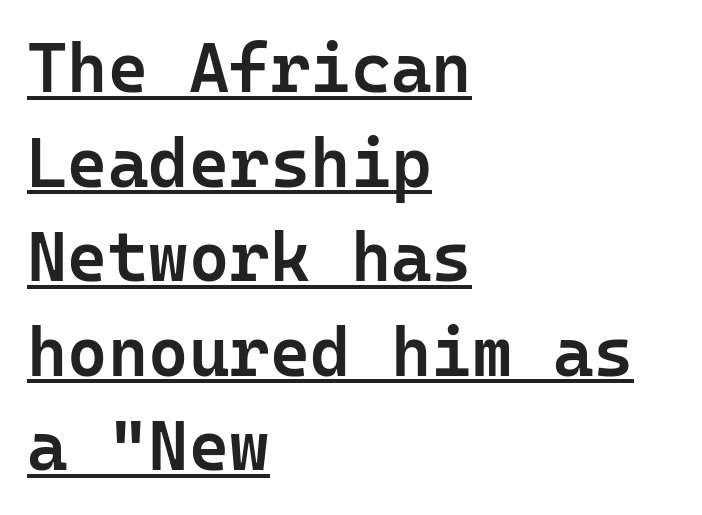
Vertical strokes here are truly vertical. The rendering uses the underline text-decoration. Reading down the block, your eye returns to a fixed left position each line. One glance says typical: line gaps are just what's usual. The glyphs have the mass of a demibold cut, below bold. A typesetter would call this monospace, since all characters share one set width.
